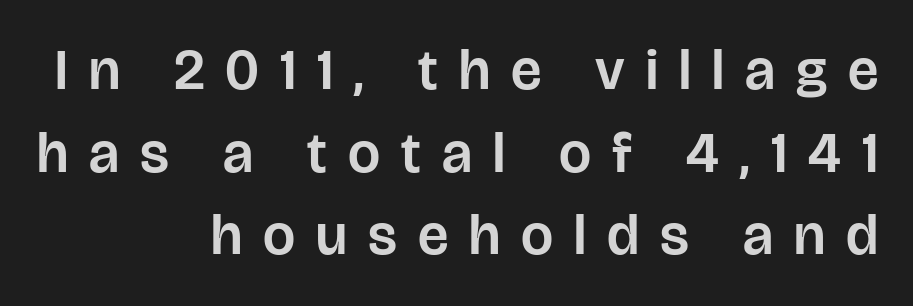
Bare-footed words on every line. Posture: straight, roman, zero tilt. Examine the stroke ends and you'll find no serifs. The lines are quadded right.
